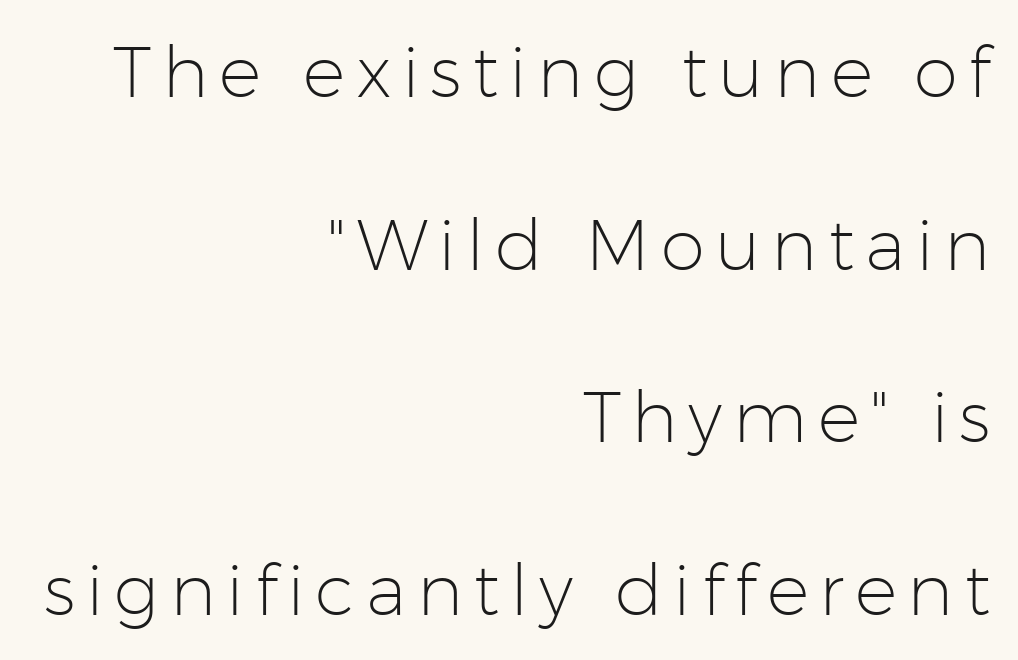
The image shows 71 px light sans-serif type, upright; set right-aligned, loose line spacing (2.43x), not underlined; low stroke contrast and a medium x-height.
